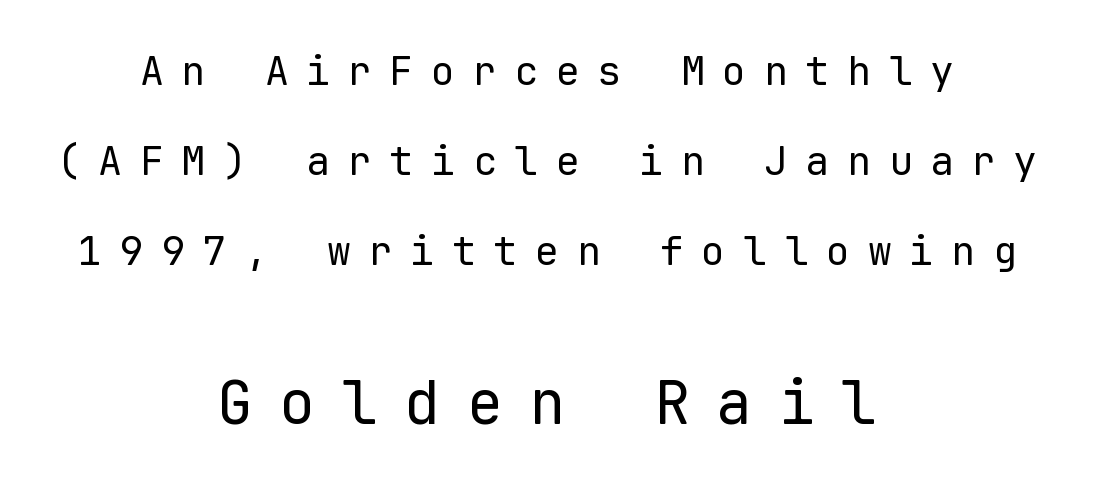
The image shows 60 px regular-weight sans-serif type, upright, monospaced; set centered, loose line spacing (2.25x), unusually wide letter spacing (+0.44 em), not underlined; the second (bottom) block is 1.5x larger; low stroke contrast and a medium x-height.
